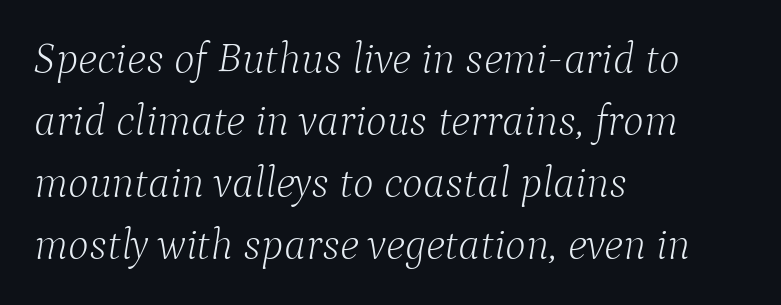
The image shows 44 px light serif type, italic (leaning right); set left-aligned, normal line spacing (1.41x), normal letter spacing, not underlined; low stroke contrast and a medium x-height.
